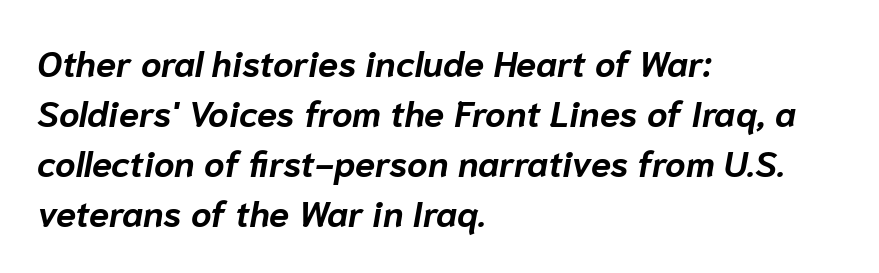
The rendering uses a bold face; every stroke is thick and dark. There's an unmistakable incline to the writing here. Bare-footed words on every line. Letter spacing: default.
